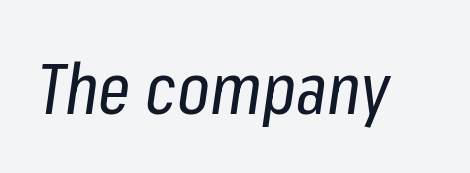
Q: Is the text bold? A: No.
Q: Is the text italic (slanted)? A: Yes, it leans right by about 8 degrees.
Q: Is the text underlined? A: No.
Q: Is the spacing between letters normal or unusually wide? A: Normal.
Q: Width (condensed, normal, or wide)? A: Condensed.
Q: Stroke contrast? A: Low.
Q: x-height? A: Medium.
Q: Monospaced? A: No.
